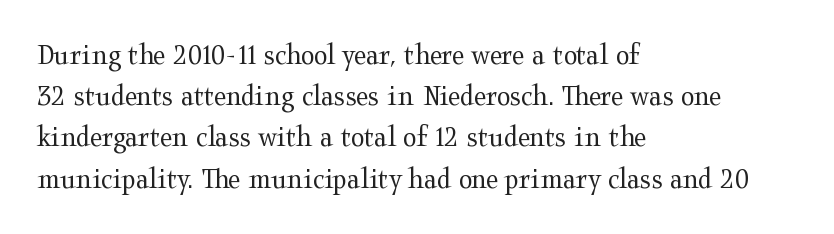
The image shows 31 px regular-weight, wide serif type, upright; set left-aligned, normal line spacing (1.33x), normal letter spacing, not underlined; medium stroke contrast and a medium x-height.
